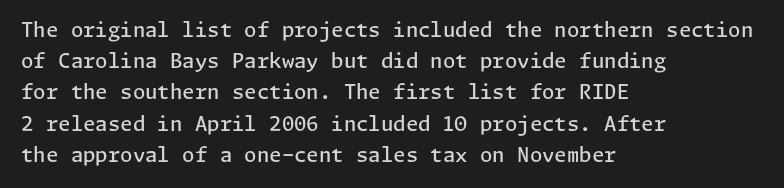
The image shows 20 px text type, upright; set left-aligned, normal line spacing (1.56x), normal letter spacing, not underlined.
